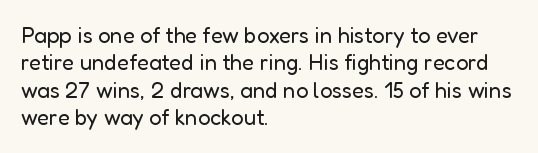
{"italic": "no", "bold": "no", "underline": "no", "align": "left", "line_spacing": "normal", "line_spacing_ratio": 1.25, "letter_spacing": "normal", "letter_spacing_em": 0.0, "glyph_px": 22}
